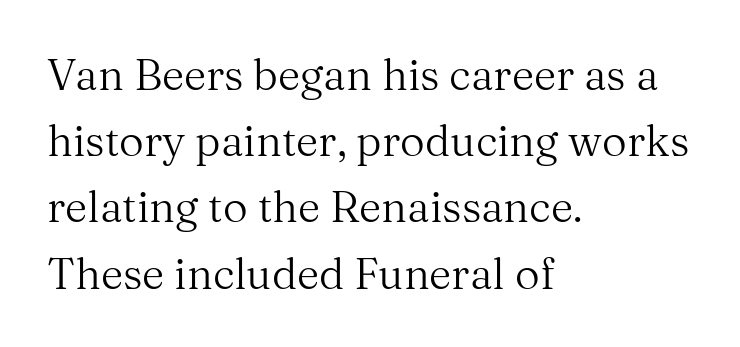
Is the type heavy? It reads as light-to-regular instead. A roman cut, with each character standing at attention. These lines stack with their left ends in a neat column. Little horizontal feet cap the strokes, marking this as serif type. Letters rest on an invisible, unmarked baseline.
